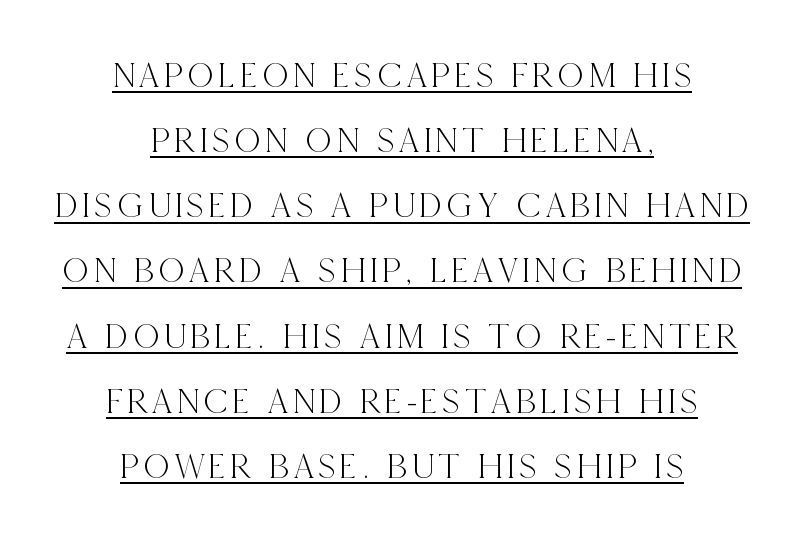
Horizontally, the lines are justified to the midpoint only. Has an underline been added? It has. The passage shown is typeset with a serif family. The face used here is proportionally spaced, like ordinary book or web type.
